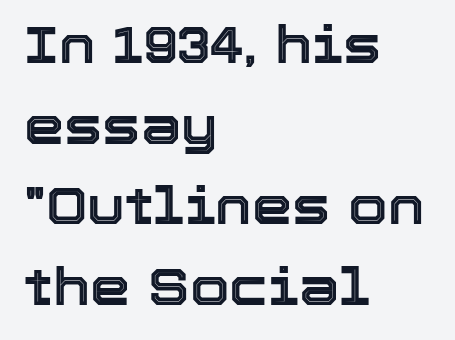
Q: Is the text italic (slanted)? A: No, it is upright.
Q: Is the text underlined? A: No.
Q: How is the paragraph aligned? A: Left-aligned.
Q: Is the spacing between letters normal or unusually wide? A: Normal.
Q: Is the spacing between lines tight, normal or loose? A: Normal.
Q: Width (condensed, normal, or wide)? A: Normal.
Q: x-height? A: Medium.
Q: Monospaced? A: No.
